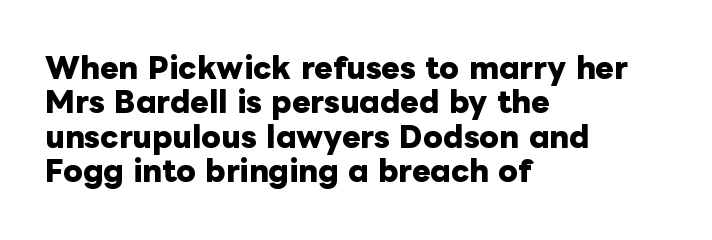
The image shows 28 px heavy type, upright; set left-aligned, line spacing 1.23x, normal letter spacing, not underlined; low stroke contrast and a medium x-height.
